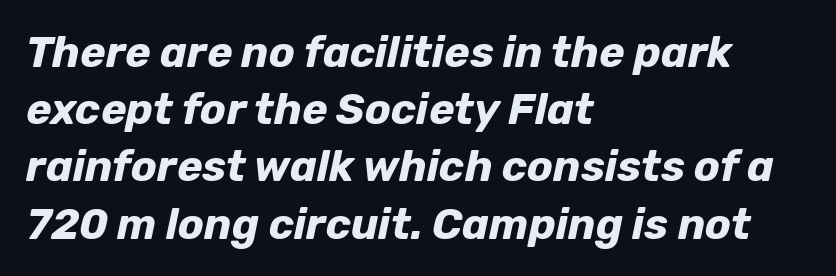
The image shows 43 px bold type, italic (leaning right); set left-aligned, normal line spacing (1.33x), normal letter spacing, not underlined; low stroke contrast and a medium x-height.
